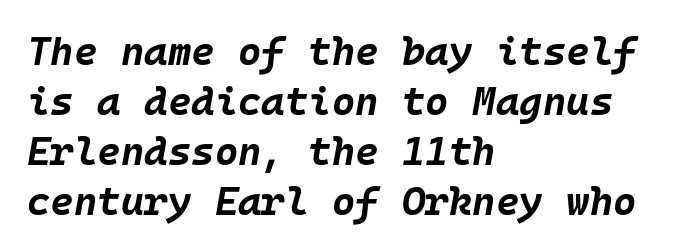
Q: Is the text bold? A: Yes.
Q: Is the text italic (slanted)? A: Yes, it leans right by about 10 degrees.
Q: Is the text underlined? A: No.
Q: How is the paragraph aligned? A: Left-aligned.
Q: Is the spacing between letters normal or unusually wide? A: Normal.
Q: Is the spacing between lines tight, normal or loose? A: Normal.
Q: Width (condensed, normal, or wide)? A: Normal.
Q: Stroke contrast? A: Low.
Q: x-height? A: Large.
Q: Monospaced? A: Yes.
